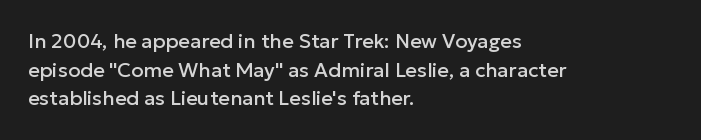
{"italic": "no", "underline": "no", "align": "left", "line_spacing": "normal", "line_spacing_ratio": 1.43, "letter_spacing": "normal", "letter_spacing_em": 0.0, "glyph_px": 20}
